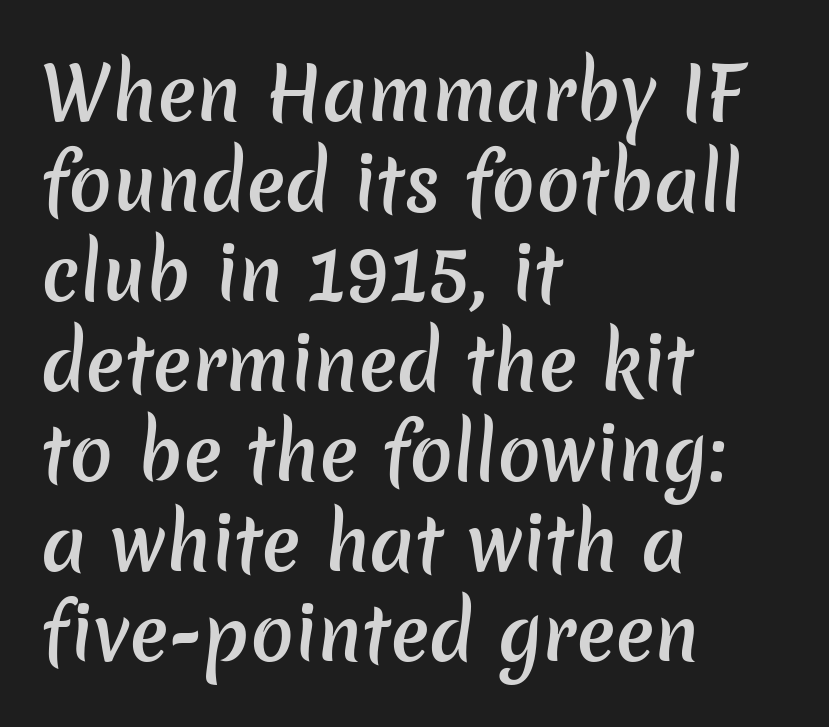
Semibold letterforms, between regular and bold. Regular leading. Descenders hang freely into open space. All the whitespace from short lines collects on the right. The passage shown is typeset with a sans-serif family. Character widths vary here, with narrow letters taking less room than wide ones.
